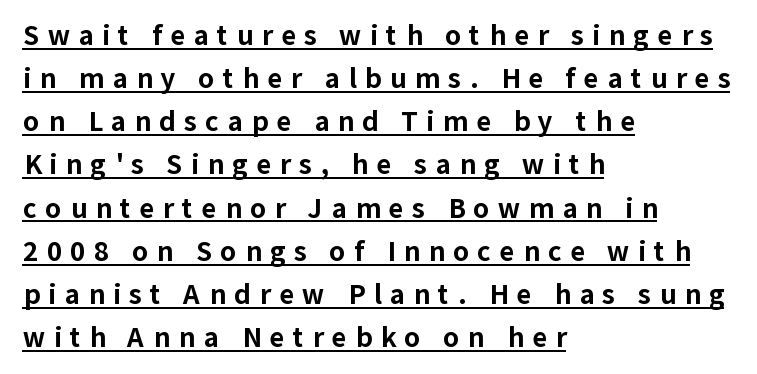
The image shows 26 px bold type, upright; set left-aligned, normal line spacing (1.66x), unusually wide letter spacing (+0.32 em), underlined.
